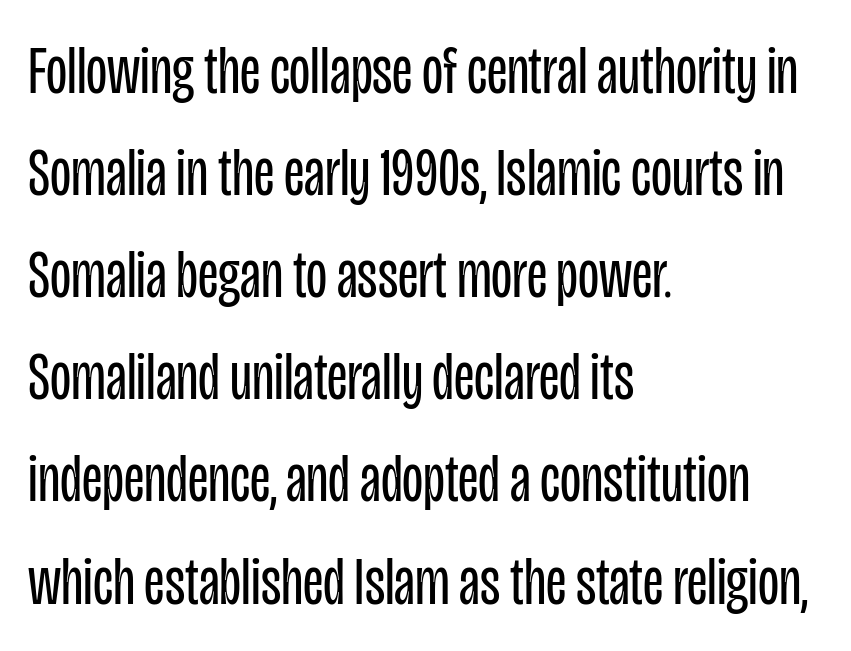
{"serif": "no", "italic": "no", "bold": "no", "weight": "regular", "width": "condensed", "stroke_contrast": "low", "x_height": "large", "monospaced": "no", "underline": "no", "align": "left", "line_spacing": "normal", "line_spacing_ratio": 1.48, "letter_spacing": "normal", "letter_spacing_em": 0.0, "glyph_px": 69}
